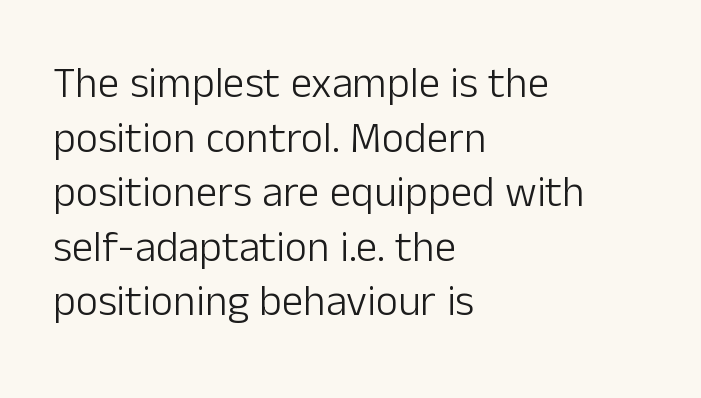
The image shows 43 px light sans-serif type, upright; set left-aligned, normal line spacing (1.27x), normal letter spacing, not underlined; low stroke contrast and a medium x-height.
